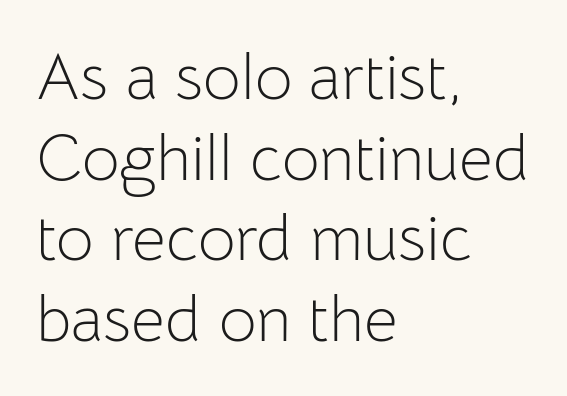
{"serif": "no", "italic": "no", "bold": "no", "weight": "light", "width": "normal", "stroke_contrast": "low", "x_height": "medium", "monospaced": "no", "underline": "no", "align": "left", "line_spacing_ratio": 1.24, "letter_spacing": "normal", "letter_spacing_em": 0.0, "glyph_px": 65}
